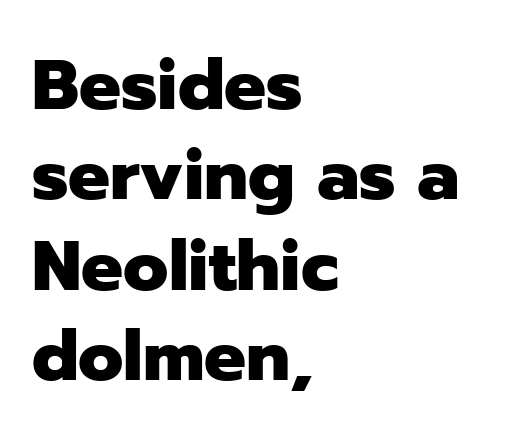
{"serif": "no", "italic": "no", "bold": "yes", "weight": "heavy", "width": "normal", "stroke_contrast": "low", "x_height": "medium", "monospaced": "no", "underline": "no", "align": "left", "line_spacing": "normal", "line_spacing_ratio": 1.29, "letter_spacing": "normal", "letter_spacing_em": 0.0, "glyph_px": 70}
